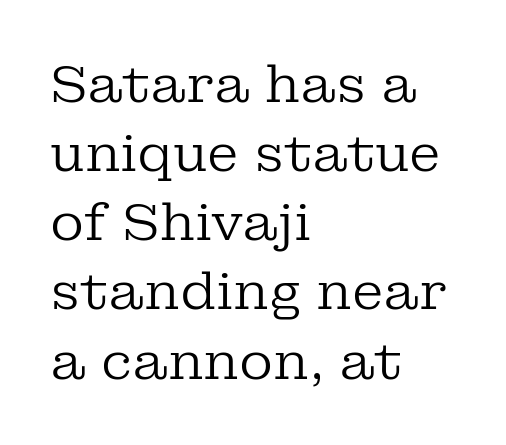
Quick note: interline space is typical. Looks like regular typesetting: each glyph gets only the width it needs. The text was rendered using a seriffed face with decorative stroke endings. Nothing unusual about the tracking: characters are spaced as the font intends. Every row of glyphs begins at an identical x-position on the left.
